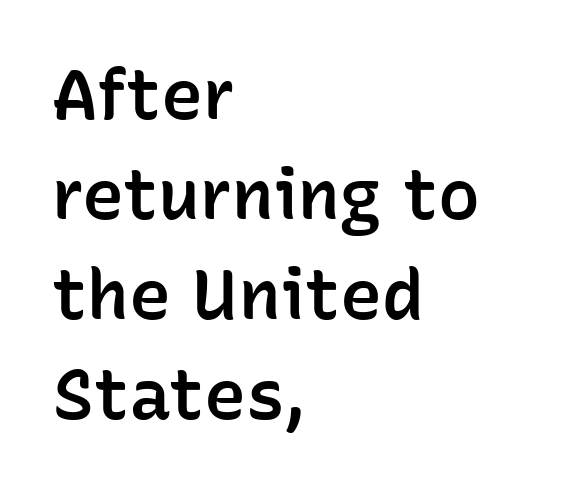
The image shows 70 px semibold sans-serif type, upright; set left-aligned, normal line spacing (1.43x), normal letter spacing, not underlined; low stroke contrast and a medium x-height.
